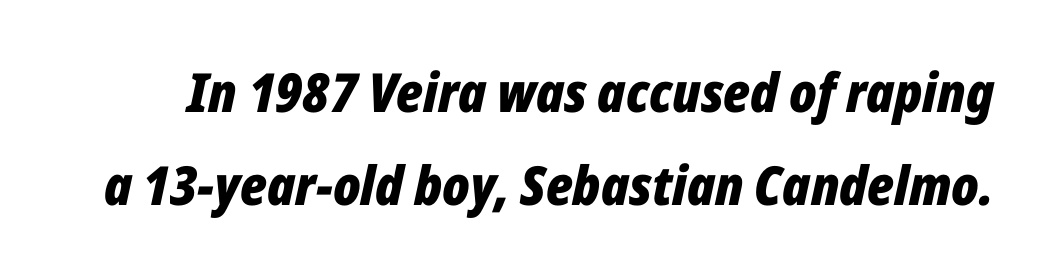
In terms of posture, this sample is oblique. The rendering keeps characters at their native spacing. The rendering uses natural spacing where letterforms have individual widths. Type without underlining. The passage shown is emphatically bold.
